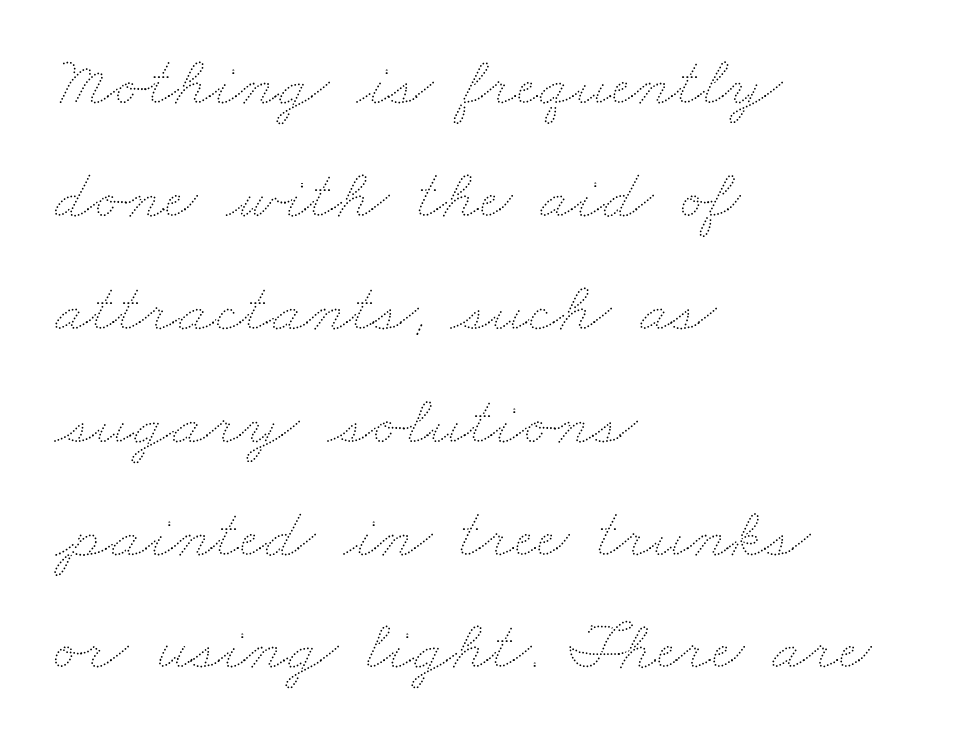
{"bold": "no", "weight": "thin", "width": "wide", "stroke_contrast": "medium", "x_height": "small", "monospaced": "no", "underline": "no", "align": "left", "line_spacing": "normal", "line_spacing_ratio": 1.59, "letter_spacing": "normal", "letter_spacing_em": 0.0, "glyph_px": 71}
